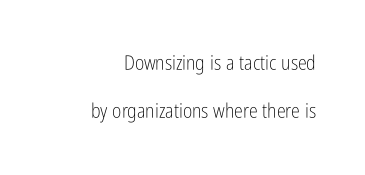
{"italic": "no", "bold": "no", "underline": "no", "align": "right", "line_spacing": "loose", "line_spacing_ratio": 2.41, "letter_spacing": "normal", "letter_spacing_em": 0.0, "glyph_px": 20}
